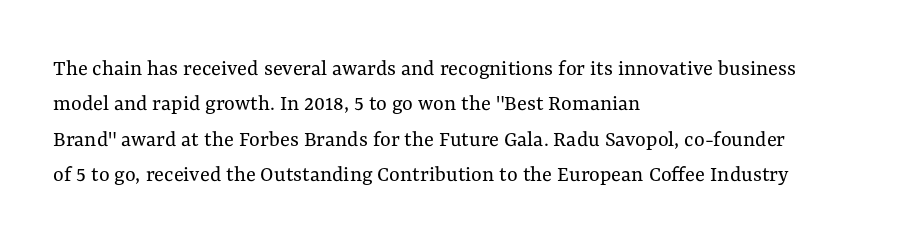
The face looks like a standard text weight, possibly lighter. Vertical strokes here are truly vertical. These lines keep a tight, regular rhythm from letter to letter. Leading matches the norm, producing a regular column. Left-aligned paragraph, ragged on the right. The space directly below the letters is spotless.
